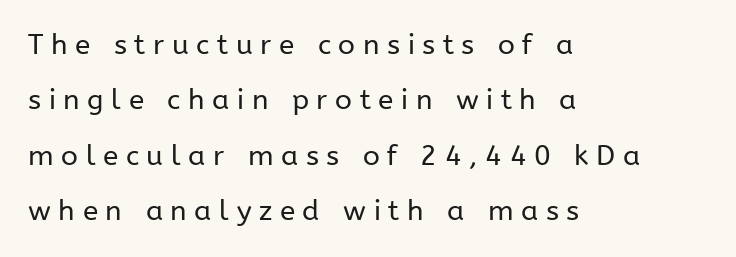
The image shows 28 px regular-weight sans-serif type, upright; set left-aligned, loose line spacing (1.98x), unusually wide letter spacing (+0.27 em), not underlined; low stroke contrast and a medium x-height.
